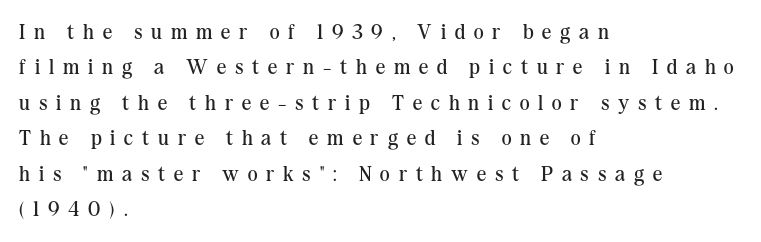
Unmarked baselines from the first word to the last. Upright lettering throughout. Horizontal bands of white between lines are of average thickness. This rendering widens character spacing well past its baseline value. Ink coverage per letter is moderate at most. If you drew a ruler down the left edge, every line would touch it.
